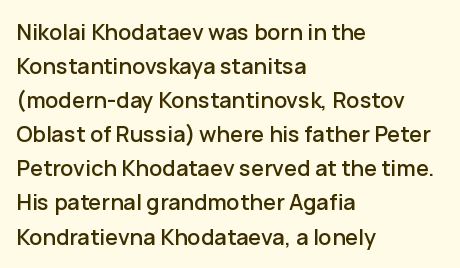
Q: Is the text italic (slanted)? A: No, it is upright.
Q: Is the text underlined? A: No.
Q: How is the paragraph aligned? A: Left-aligned.
Q: Is the spacing between letters normal or unusually wide? A: Normal.
Q: Is the spacing between lines tight, normal or loose? A: Normal.
